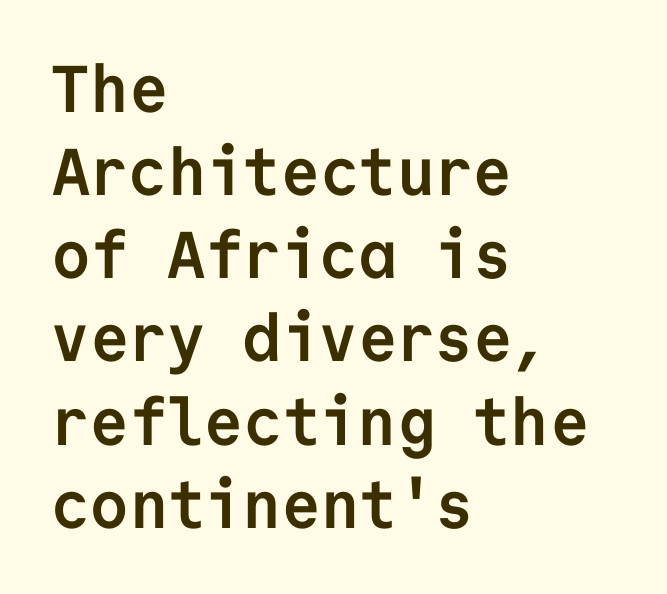
Q: Is the text bold? A: Yes.
Q: Is the text italic (slanted)? A: No, it is upright.
Q: Is the typeface a serif or a sans-serif typeface? A: Sans-serif.
Q: Is the text underlined? A: No.
Q: How is the paragraph aligned? A: Left-aligned.
Q: Is the spacing between letters normal or unusually wide? A: Normal.
Q: Is the spacing between lines tight, normal or loose? A: Normal.
Q: Width (condensed, normal, or wide)? A: Normal.
Q: Stroke contrast? A: Low.
Q: x-height? A: Medium.
Q: Monospaced? A: Yes.
